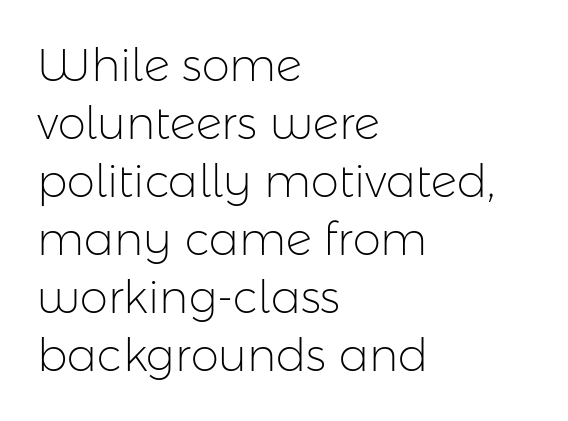
Q: Is the text bold? A: No.
Q: Is the text italic (slanted)? A: No, it is upright.
Q: Is the typeface a serif or a sans-serif typeface? A: Sans-serif.
Q: Is the text underlined? A: No.
Q: How is the paragraph aligned? A: Left-aligned.
Q: Is the spacing between letters normal or unusually wide? A: Normal.
Q: Is the spacing between lines tight, normal or loose? A: Normal.
Q: Width (condensed, normal, or wide)? A: Normal.
Q: Stroke contrast? A: Low.
Q: x-height? A: Medium.
Q: Monospaced? A: No.
